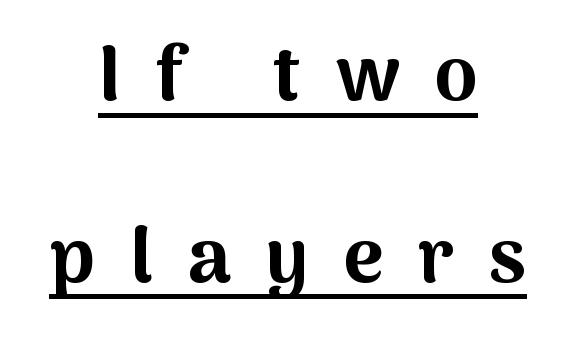
The image shows 77 px bold sans-serif type, upright; set centered, loose line spacing (2.36x), unusually wide letter spacing (+0.45 em), underlined; medium stroke contrast and a medium x-height.
